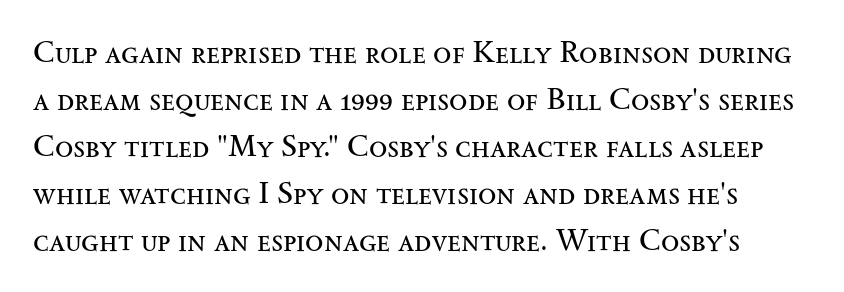
The image shows 30 px regular-weight, wide serif type, upright; set normal line spacing (1.57x), normal letter spacing, not underlined; medium stroke contrast and a small x-height.
